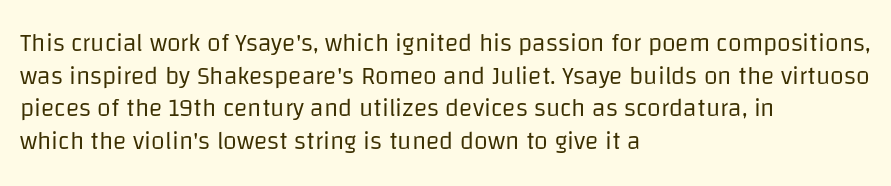
Q: Is the text bold? A: No.
Q: Is the text italic (slanted)? A: No, it is upright.
Q: Is the text underlined? A: No.
Q: How is the paragraph aligned? A: Left-aligned.
Q: Is the spacing between letters normal or unusually wide? A: Normal.
Q: Is the spacing between lines tight, normal or loose? A: Normal.
